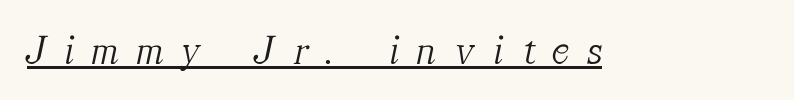
The image shows 41 px light serif type, italic (leaning right); set unusually wide letter spacing (+0.45 em), underlined; medium stroke contrast and a medium x-height.
